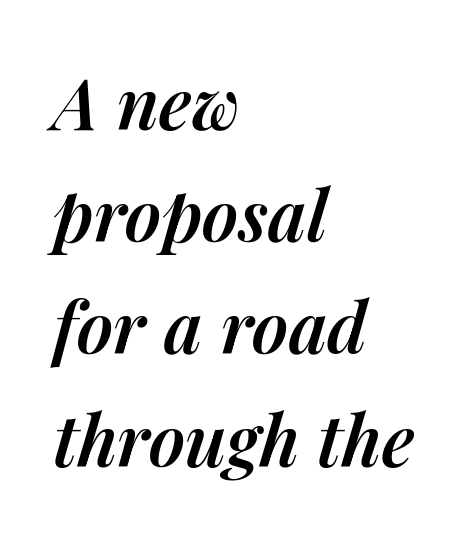
Q: Is the text bold? A: Semi-bold.
Q: Is the text italic (slanted)? A: Yes, it leans right by about 14 degrees.
Q: Is the text underlined? A: No.
Q: How is the paragraph aligned? A: Left-aligned.
Q: Is the spacing between letters normal or unusually wide? A: Normal.
Q: Is the spacing between lines tight, normal or loose? A: Normal.
Q: Width (condensed, normal, or wide)? A: Normal.
Q: Stroke contrast? A: Medium.
Q: x-height? A: Medium.
Q: Monospaced? A: No.
